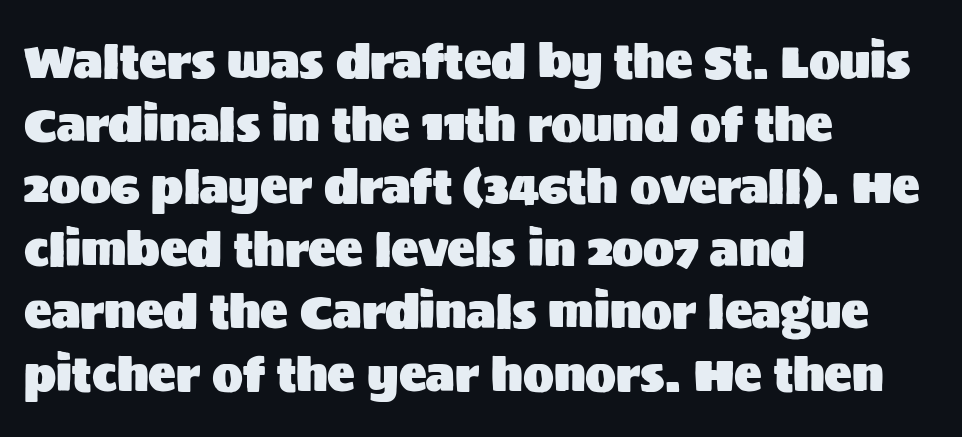
The passage shown is typeset with a sans-serif family. Nope, not italic — everything's standing straight. Compared with a centered layout, this one pins lines to the left instead. This sample keeps an unexceptional amount of space between lines.
